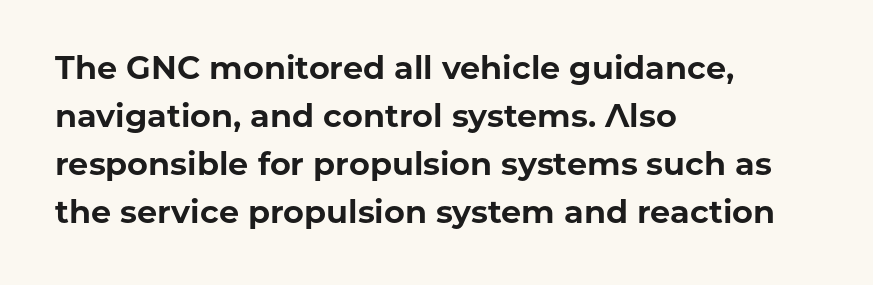
The image shows 32 px bold sans-serif type, upright; set left-aligned, normal line spacing (1.5x), normal letter spacing, not underlined; low stroke contrast and a medium x-height.
